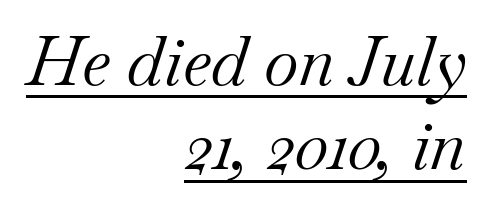
The image shows 67 px regular-weight serif type, italic (leaning right); set right-aligned, normal line spacing (1.26x), normal letter spacing, underlined; medium stroke contrast and a small x-height.
